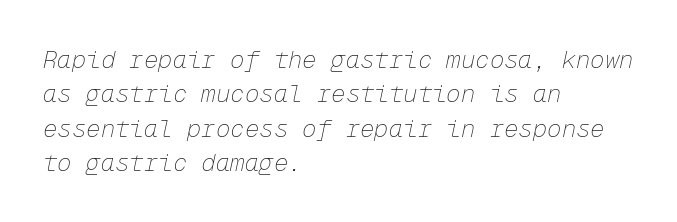
A light-to-regular cut is what we see here. Look at the tracking — it's just the regular setting, nothing added. Is there much room between lines? A standard amount, neither cramped nor airy. These lines were composed using italics.
